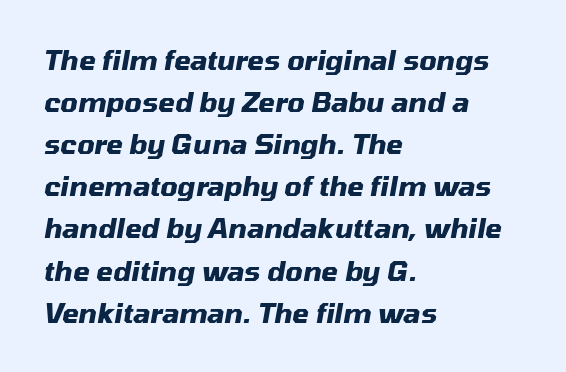
{"italic": "yes", "lean": "right", "slant_degrees": 10, "bold": "yes", "underline": "no", "align": "left", "line_spacing": "normal", "line_spacing_ratio": 1.56, "letter_spacing": "normal", "letter_spacing_em": 0.0, "glyph_px": 27}
